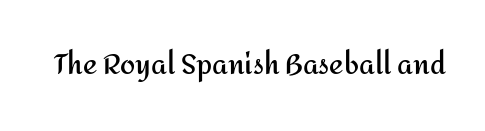
The image shows 27 px bold type, upright; set normal letter spacing, not underlined.
